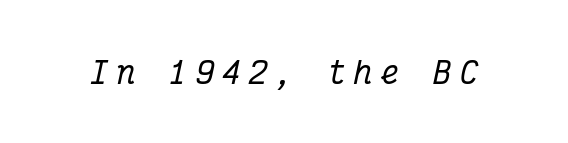
Q: Is the text italic (slanted)? A: Yes, it leans right by about 12 degrees.
Q: Is the typeface a serif or a sans-serif typeface? A: Serif.
Q: Is the text underlined? A: No.
Q: Is the spacing between letters normal or unusually wide? A: Unusually wide.
Q: Width (condensed, normal, or wide)? A: Condensed.
Q: Stroke contrast? A: Medium.
Q: x-height? A: Medium.
Q: Monospaced? A: Yes.
